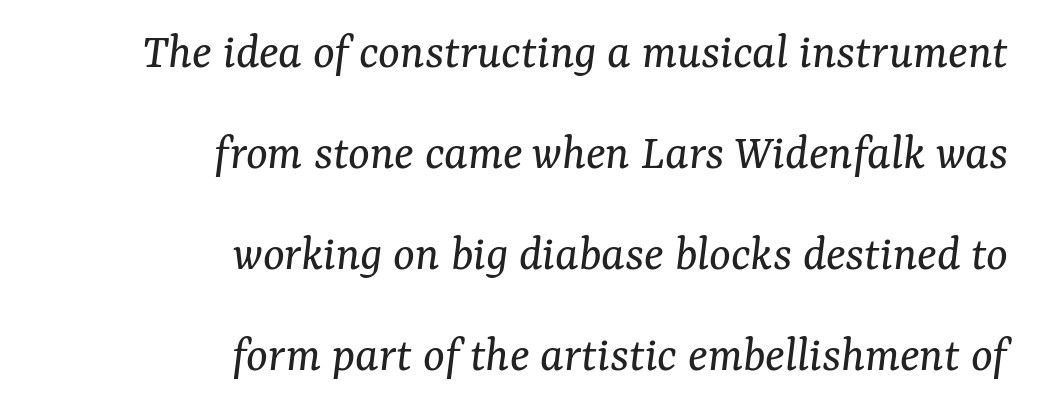
The image shows 51 px regular-weight serif type, italic (leaning right); set right-aligned, loose line spacing (1.98x), normal letter spacing, not underlined; medium stroke contrast and a medium x-height.
